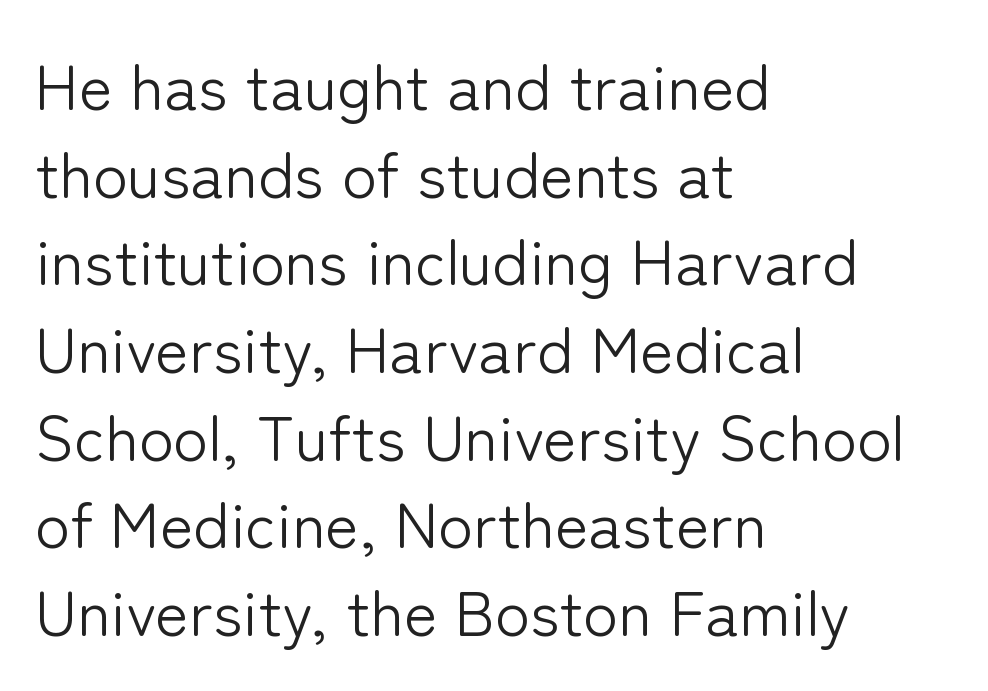
The image shows 64 px light sans-serif type, upright; set left-aligned, normal line spacing (1.37x), normal letter spacing, not underlined; low stroke contrast and a medium x-height.
